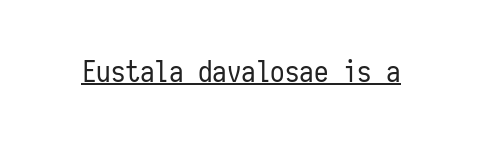
Q: Is the text bold? A: No.
Q: Is the text italic (slanted)? A: No, it is upright.
Q: Is the typeface a serif or a sans-serif typeface? A: Sans-serif.
Q: Is the text underlined? A: Yes.
Q: Is the spacing between letters normal or unusually wide? A: Normal.
Q: Width (condensed, normal, or wide)? A: Condensed.
Q: Stroke contrast? A: Low.
Q: x-height? A: Medium.
Q: Monospaced? A: Yes.
